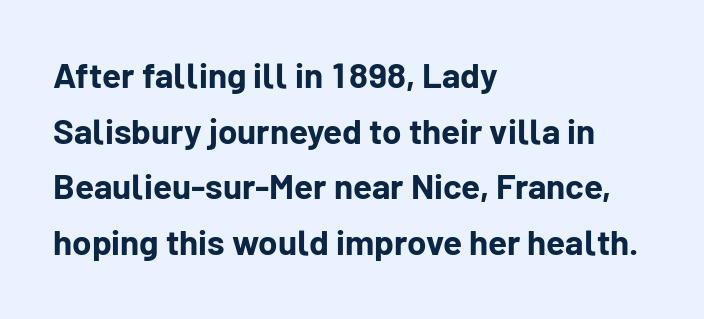
This sample has the flowing, uneven cadence of proportional lettering. The strokes are fattened all the way to bold. Here the glyphs are tracked normally, forming tight word shapes. Just letters on the line, the space beneath them empty. Regarding leading, the lines here are spaced in the standard way.
